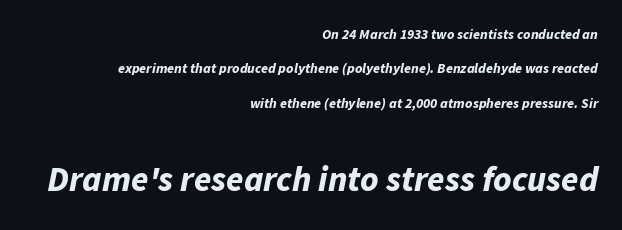
Q: Is the text bold? A: Yes.
Q: Is the text italic (slanted)? A: Yes, it leans right by about 11 degrees.
Q: Is the text underlined? A: No.
Q: How is the paragraph aligned? A: Right-aligned.
Q: Is the spacing between letters normal or unusually wide? A: Normal.
Q: Is the spacing between lines tight, normal or loose? A: Loose.
Q: Which block of text is set in a larger size, the first (top) or the second (bottom)? A: The second (bottom) one.
Q: Width (condensed, normal, or wide)? A: Normal.
Q: Stroke contrast? A: Low.
Q: x-height? A: Medium.
Q: Monospaced? A: No.
